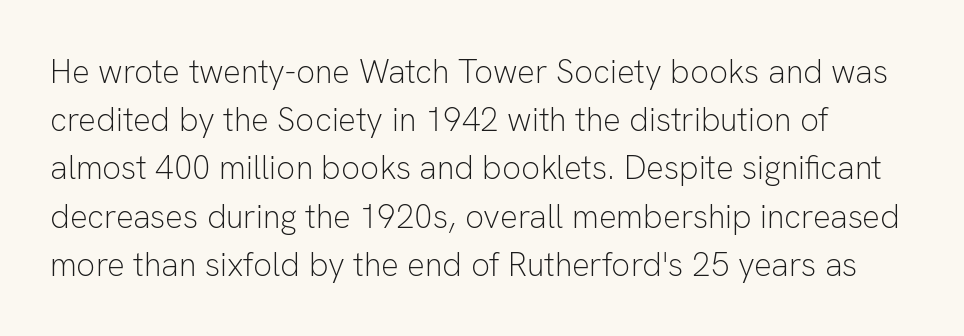
The image shows 33 px light sans-serif type, upright; set normal line spacing (1.46x), normal letter spacing, not underlined; low stroke contrast and a medium x-height.
